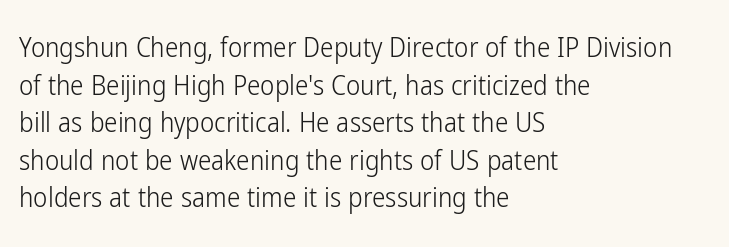
The image shows 27 px text type, upright; set left-aligned, normal line spacing (1.39x), normal letter spacing, not underlined.
